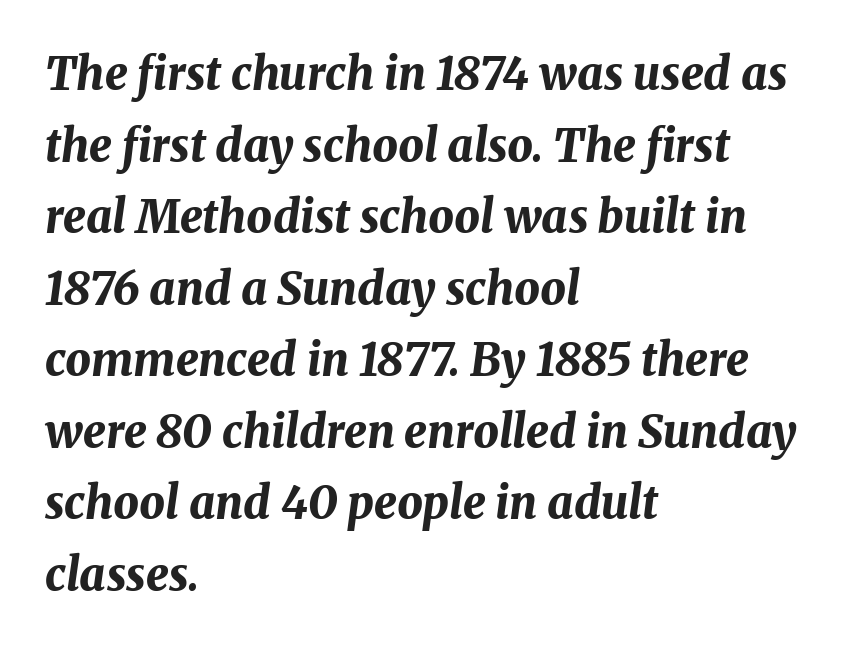
The image shows 45 px bold type, italic (leaning right); set left-aligned, normal line spacing (1.59x), normal letter spacing, not underlined; medium stroke contrast and a medium x-height.
